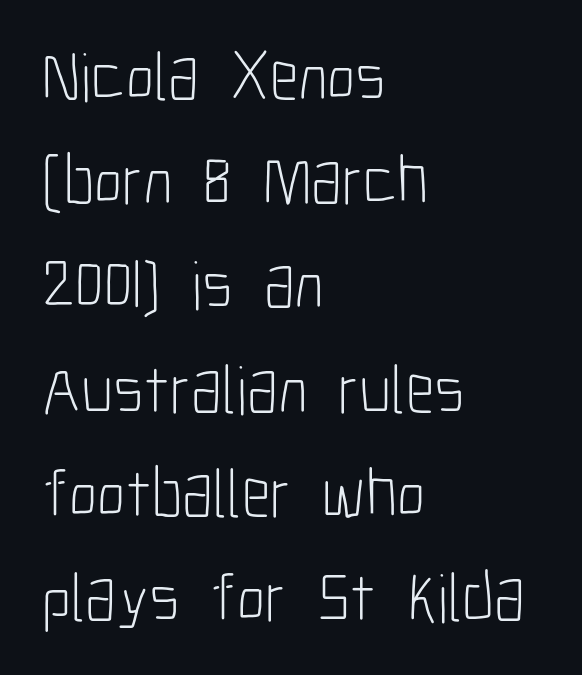
The image shows 69 px light, condensed sans-serif type, upright; set left-aligned, normal line spacing (1.51x), normal letter spacing, not underlined; low stroke contrast and a medium x-height.
